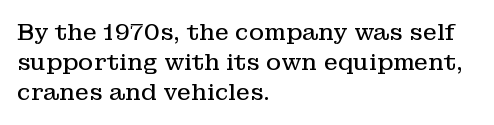
{"italic": "no", "bold": "no", "underline": "no", "align": "left", "line_spacing": "normal", "line_spacing_ratio": 1.31, "letter_spacing": "normal", "letter_spacing_em": 0.0, "glyph_px": 23}
